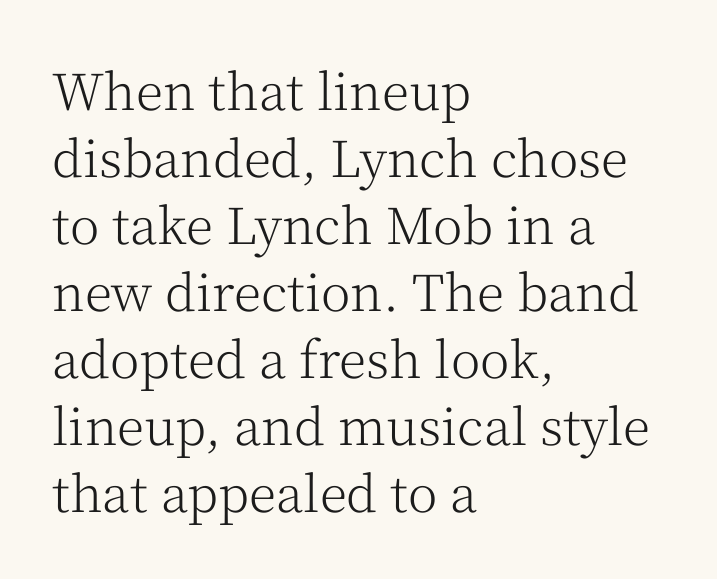
Horizontal alignment here is leftward, the default for most running prose. The letterforms sit at book weight or below. Unlike italic type, these characters show no tilt at all. Each word holds together tightly as a unit, with standard inter-letter gaps.
